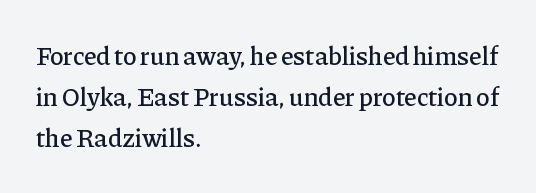
{"italic": "no", "underline": "no", "align": "left", "line_spacing": "normal", "line_spacing_ratio": 1.58, "letter_spacing": "normal", "letter_spacing_em": 0.0, "glyph_px": 26}
